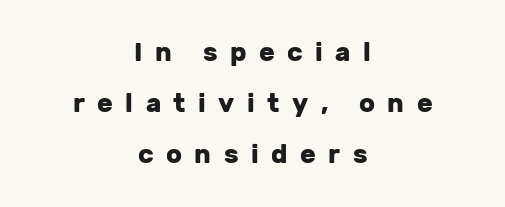
The passage shown is emphatically bold. The space directly below the letters is spotless. Ascenders rise straight up at ninety degrees. Tracking value appears strongly positive — letters spread wide. Each new line begins a long way beneath the previous one. These lines stack symmetrically, like a column narrowing and widening about its center.
